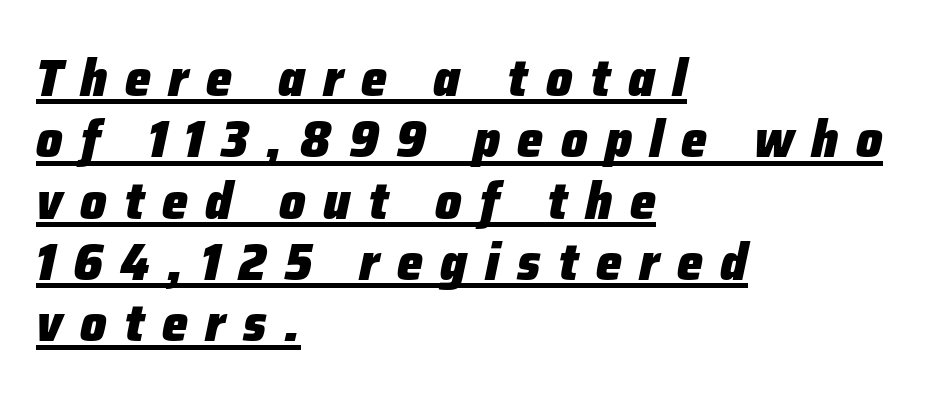
Strokes here are thick enough to call this a true bold. One-word summary of the alignment: left. The typesetter has applied underlining to the passage shown. The type is letterspaced generously, with wide tracking.
